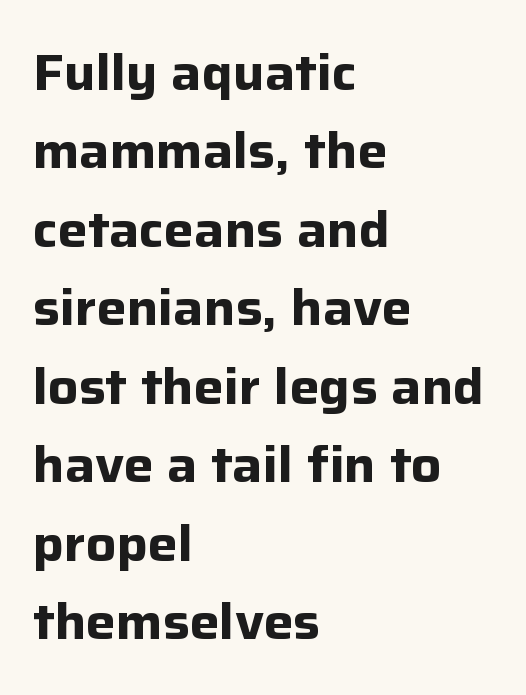
{"serif": "no", "italic": "no", "bold": "yes", "weight": "bold", "width": "normal", "stroke_contrast": "low", "x_height": "medium", "monospaced": "no", "underline": "no", "align": "left", "line_spacing": "normal", "line_spacing_ratio": 1.57, "letter_spacing": "normal", "letter_spacing_em": 0.0, "glyph_px": 50}
